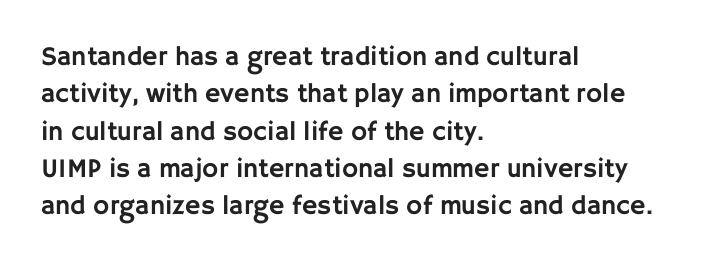
Normally led — the rows are evenly, conventionally spaced. Letter spacing: default. This is the regular roman posture of the typeface. Clear beneath every line of the passage. This rendering uses left alignment, leaving the right contour irregular.
